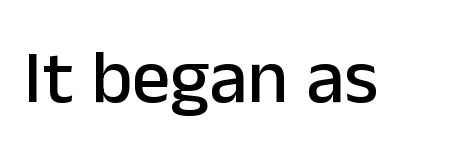
This sample has the flowing, uneven cadence of proportional lettering. This sample uses an upright cut, with every glyph sitting square on the baseline. Unlike a traditional serif, this face leaves its strokes unadorned. Between one letter and the next there's only the usual sliver of space. Lines of text with bare space underneath.
